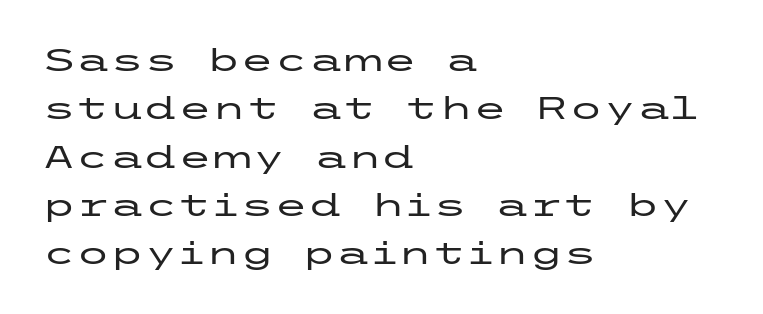
The ragged edge is on the right, which tells us the setting is flush left. Each word holds together tightly as a unit, with standard inter-letter gaps. Glance below the letters and you will spot only blank space. The letters carry no serifs — their stems end cleanly without finishing strokes.
